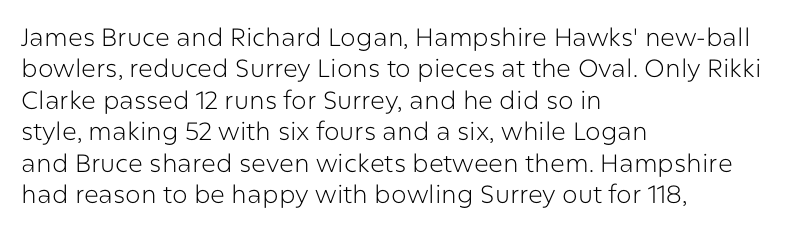
{"italic": "no", "bold": "no", "underline": "no", "align": "left", "line_spacing": "normal", "line_spacing_ratio": 1.26, "letter_spacing": "normal", "letter_spacing_em": 0.0, "glyph_px": 25}
